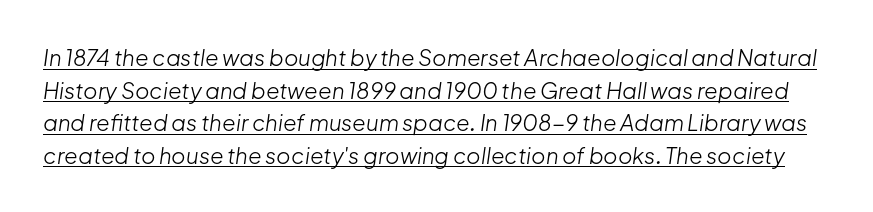
Q: Is the text bold? A: No.
Q: Is the text italic (slanted)? A: Yes, it leans right by about 8 degrees.
Q: Is the text underlined? A: Yes.
Q: Is the spacing between letters normal or unusually wide? A: Normal.
Q: Is the spacing between lines tight, normal or loose? A: Normal.
